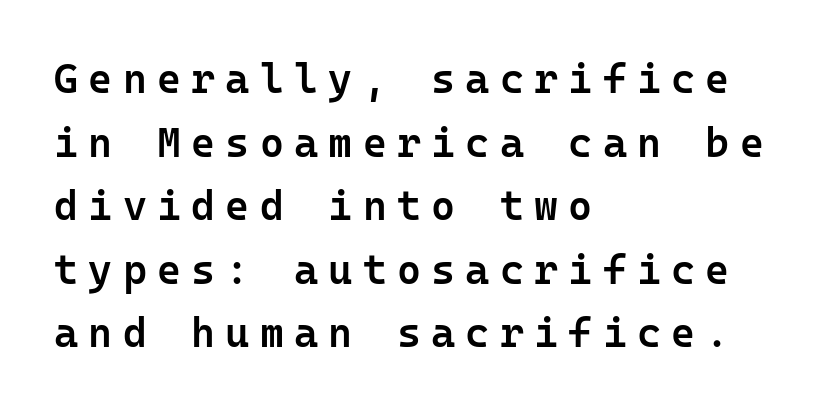
{"serif": "no", "italic": "no", "bold": "semi", "weight": "semibold", "width": "normal", "stroke_contrast": "low", "x_height": "medium", "monospaced": "yes", "underline": "no", "align": "left", "line_spacing": "normal", "line_spacing_ratio": 1.55, "letter_spacing": "wide", "letter_spacing_em": 0.25, "glyph_px": 41}
